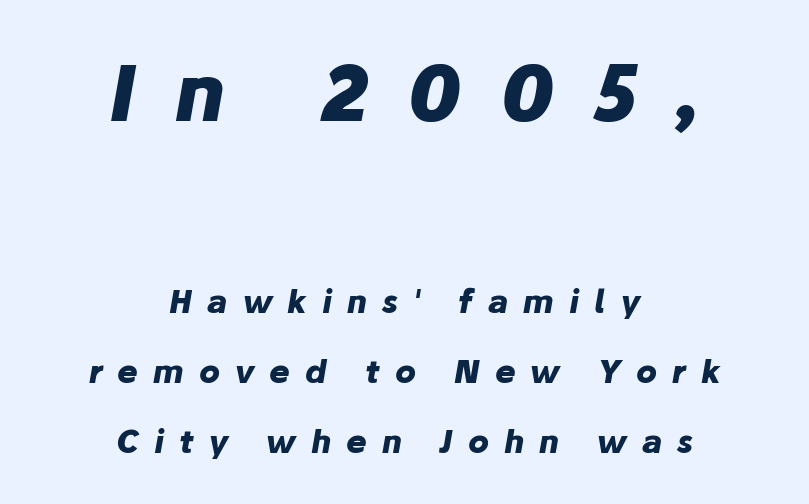
The image shows 78 px heavy type, italic (leaning right); set centered, loose line spacing (2.26x), unusually wide letter spacing (+0.49 em), not underlined; the first (top) block is 2.52x larger; low stroke contrast and a medium x-height.
